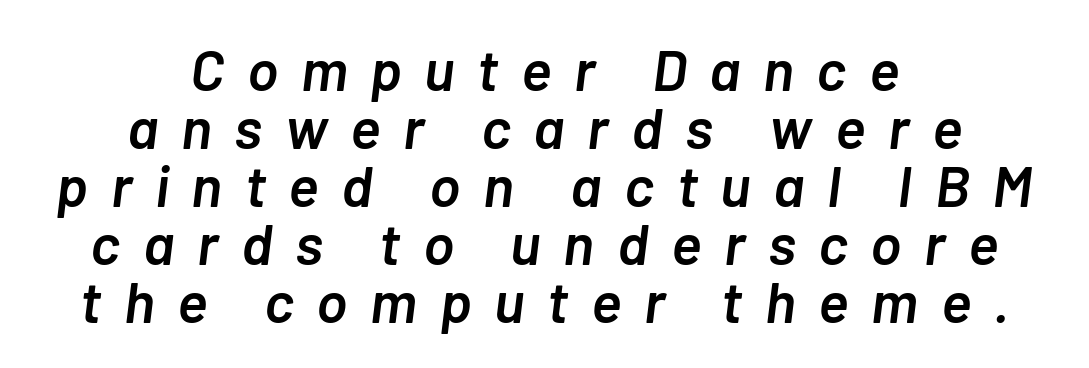
Q: Is the text bold? A: Semi-bold.
Q: Is the text italic (slanted)? A: Yes, it leans right by about 7 degrees.
Q: Is the text underlined? A: No.
Q: How is the paragraph aligned? A: Centered.
Q: Is the spacing between letters normal or unusually wide? A: Unusually wide.
Q: Is the spacing between lines tight, normal or loose? A: Tight.
Q: Width (condensed, normal, or wide)? A: Normal.
Q: Stroke contrast? A: Low.
Q: x-height? A: Medium.
Q: Monospaced? A: No.
